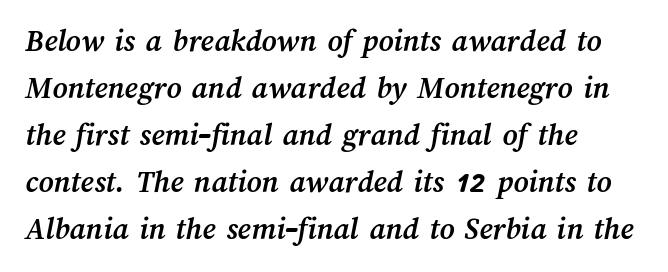
Q: Is the text bold? A: Yes.
Q: Is the text underlined? A: No.
Q: How is the paragraph aligned? A: Left-aligned.
Q: Is the spacing between letters normal or unusually wide? A: Normal.
Q: Is the spacing between lines tight, normal or loose? A: Normal.
Q: Width (condensed, normal, or wide)? A: Normal.
Q: Stroke contrast? A: Medium.
Q: x-height? A: Medium.
Q: Monospaced? A: No.
